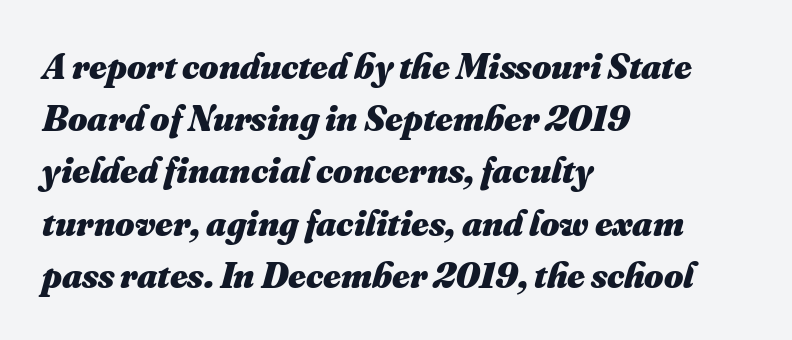
The image shows 37 px heavy type; set left-aligned, normal line spacing (1.41x), normal letter spacing, not underlined; medium stroke contrast and a small x-height.
